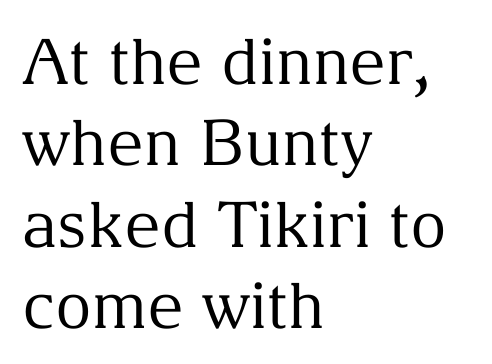
The lettering stays uniformly vertical, giving the passage a roman look. This is not heavy type; no bold has been used. Is the block centered? No — it sits flush against the left margin. Think of a printed novel: that variable character pitch is what you see here.
